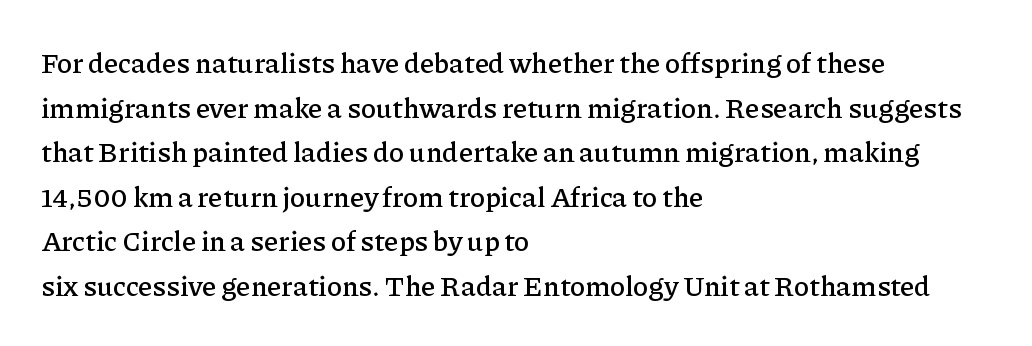
Honestly, the row spacing looks completely unremarkable. One-word summary of the alignment: left. Proportional: the letters do not fall into vertical columns. The typography opts for an upright posture over an oblique one. Glance below the letters and you will spot only blank space.
